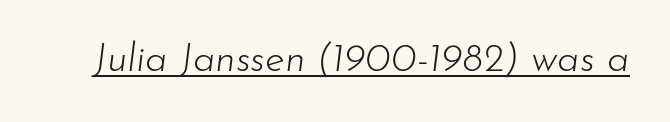
The image shows 40 px light type, italic (leaning right); set normal letter spacing, underlined; low stroke contrast and a small x-height.
